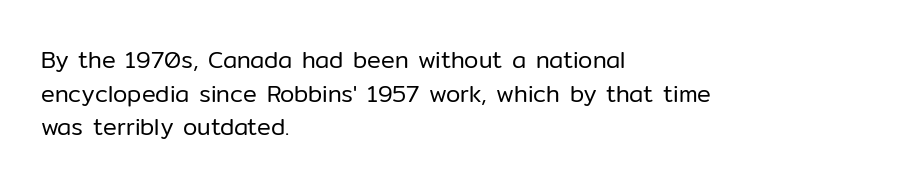
What stands out about the letter spacing? Nothing — it is the standard amount. Type without underlining. You can tell it's not italic because the verticals are truly vertical. Is there much room between lines? A standard amount, neither cramped nor airy.
